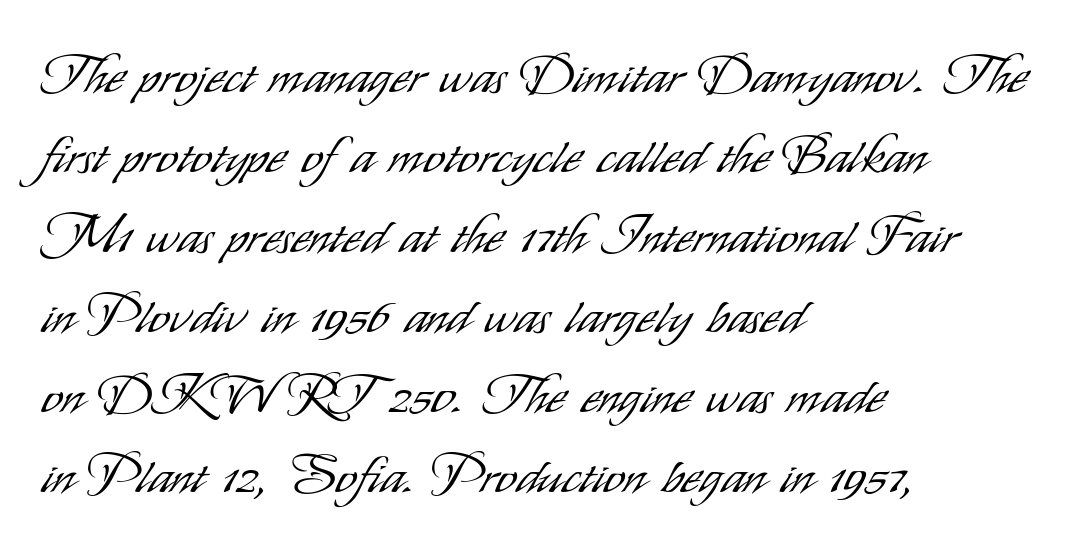
The image shows 53 px light, condensed sans-serif type; set left-aligned, normal line spacing (1.51x), normal letter spacing, not underlined; low stroke contrast and a small x-height.
